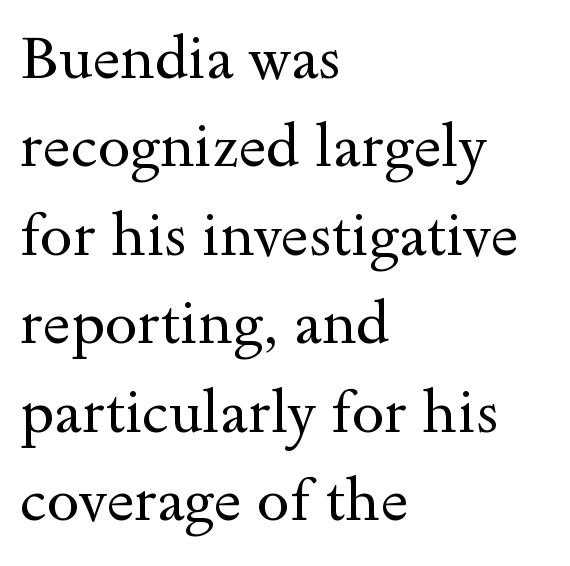
Here the glyphs are tracked normally, forming tight word shapes. If you measured baseline to baseline, you'd find a middling distance. The characters display serif detailing at their extremities. The letters advance in unequal steps, a hallmark of proportional type.
